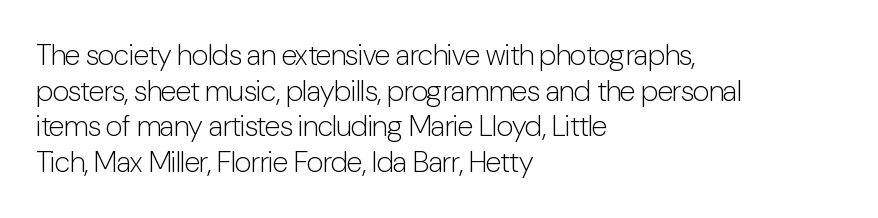
This sample uses an upright cut, with every glyph sitting square on the baseline. Character widths vary here, with narrow letters taking less room than wide ones. Serifs: no, the terminals of the letterforms are clean. Glance below the letters and you will spot only blank space.
